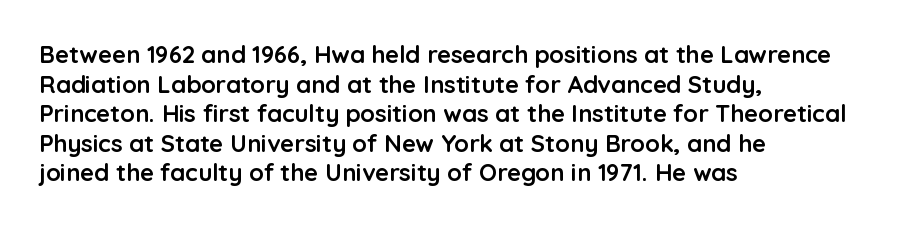
{"italic": "no", "bold": "yes", "underline": "no", "align": "left", "line_spacing_ratio": 1.23, "letter_spacing": "normal", "letter_spacing_em": 0.0, "glyph_px": 24}
